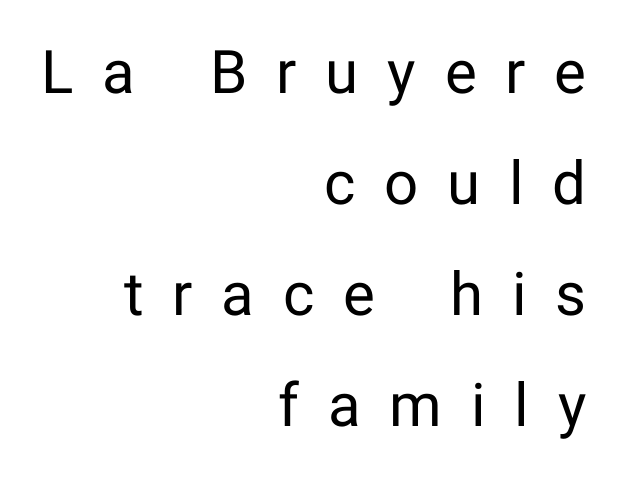
{"serif": "no", "italic": "no", "bold": "no", "weight": "regular", "width": "normal", "stroke_contrast": "low", "x_height": "medium", "monospaced": "no", "underline": "no", "align": "right", "line_spacing_ratio": 1.85, "letter_spacing": "wide", "letter_spacing_em": 0.48, "glyph_px": 60}
